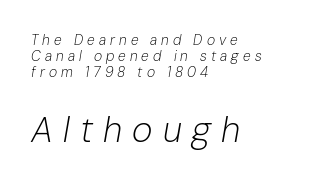
Q: Is the text bold? A: No.
Q: Is the text italic (slanted)? A: Yes, it leans right by about 10 degrees.
Q: Is the text underlined? A: No.
Q: How is the paragraph aligned? A: Left-aligned.
Q: Is the spacing between letters normal or unusually wide? A: Unusually wide.
Q: Is the spacing between lines tight, normal or loose? A: Tight.
Q: Which block of text is set in a larger size, the first (top) or the second (bottom)? A: The second (bottom) one.
Q: Width (condensed, normal, or wide)? A: Normal.
Q: Stroke contrast? A: Low.
Q: x-height? A: Medium.
Q: Monospaced? A: No.
